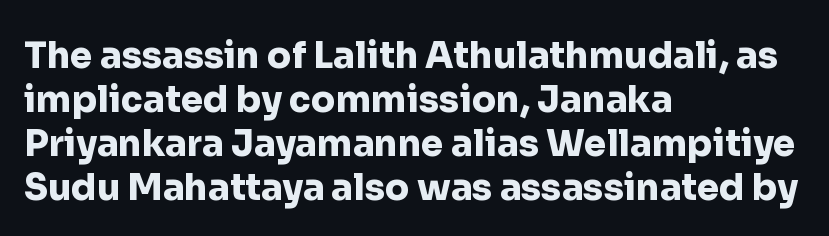
The image shows 36 px heavy sans-serif type, upright; set left-aligned, line spacing 1.22x, normal letter spacing, not underlined; low stroke contrast and a medium x-height.
